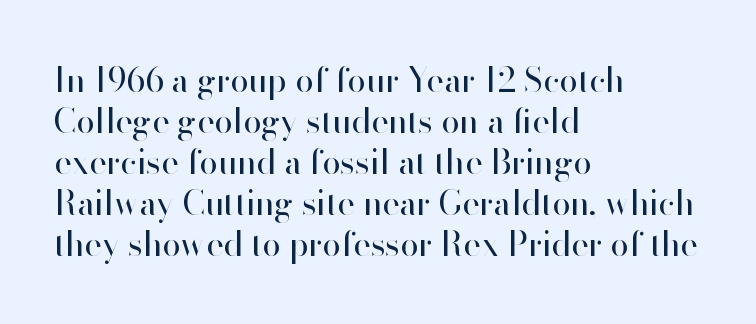
The image shows 33 px regular-weight sans-serif type, upright; set left-aligned, line spacing 1.24x, normal letter spacing, not underlined; high stroke contrast and a small x-height.
